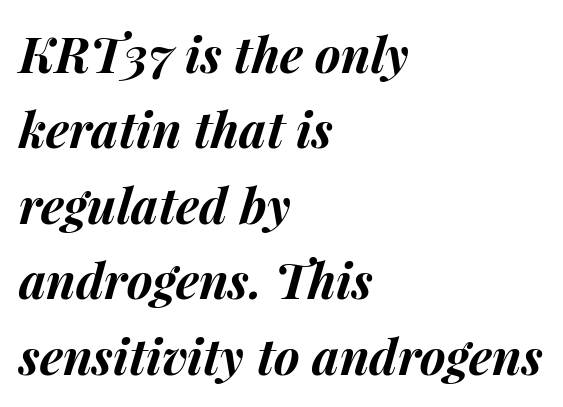
The image shows 49 px bold type, italic (leaning right); set left-aligned, normal line spacing (1.54x), normal letter spacing, not underlined; medium stroke contrast and a medium x-height.
